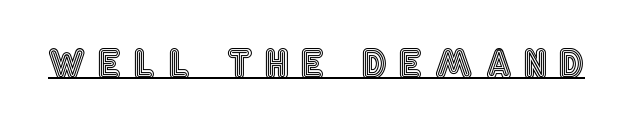
The image shows 37 px condensed type, upright; set unusually wide letter spacing (+0.34 em), underlined; a large x-height.
